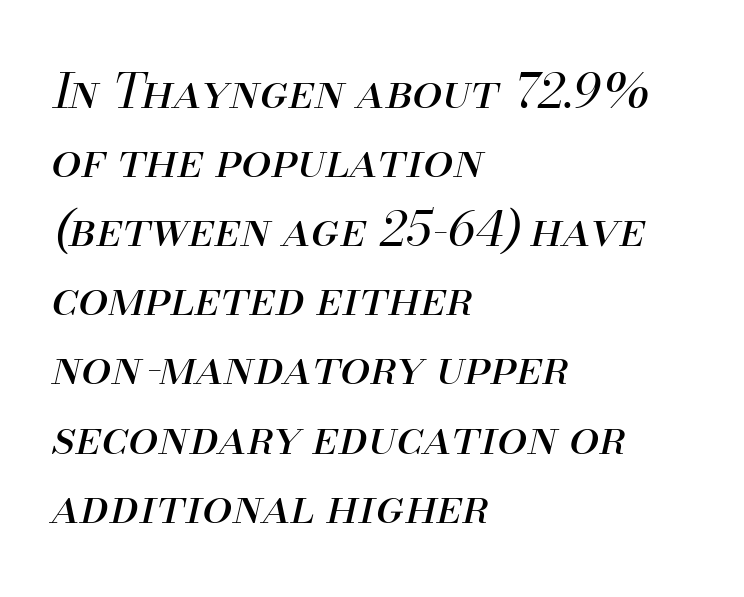
Q: Is the text bold? A: No.
Q: Is the text italic (slanted)? A: Yes, it leans right by about 13 degrees.
Q: Is the text underlined? A: No.
Q: How is the paragraph aligned? A: Left-aligned.
Q: Is the spacing between letters normal or unusually wide? A: Normal.
Q: Is the spacing between lines tight, normal or loose? A: Normal.
Q: Width (condensed, normal, or wide)? A: Normal.
Q: Stroke contrast? A: Medium.
Q: x-height? A: Small.
Q: Monospaced? A: No.
